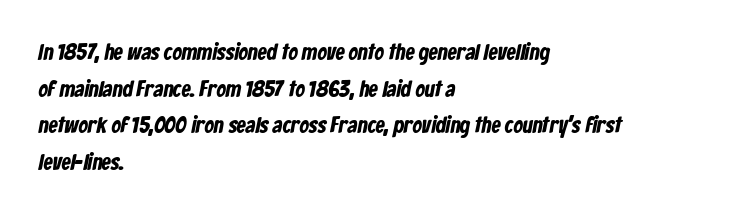
{"underline": "no", "align": "left", "line_spacing": "normal", "line_spacing_ratio": 1.59, "letter_spacing": "normal", "letter_spacing_em": 0.0, "glyph_px": 23}
